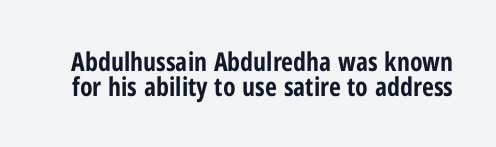
Q: Is the text bold? A: Yes.
Q: Is the text italic (slanted)? A: No, it is upright.
Q: Is the text underlined? A: No.
Q: Is the spacing between letters normal or unusually wide? A: Normal.
Q: Is the spacing between lines tight, normal or loose? A: Tight.
